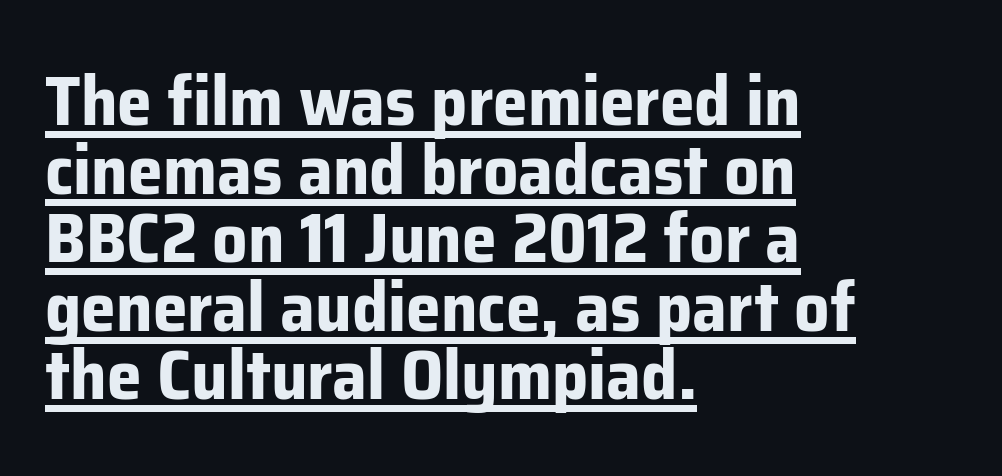
Q: Is the text bold? A: Yes.
Q: Is the text italic (slanted)? A: No, it is upright.
Q: Is the typeface a serif or a sans-serif typeface? A: Sans-serif.
Q: Is the text underlined? A: Yes.
Q: How is the paragraph aligned? A: Left-aligned.
Q: Is the spacing between letters normal or unusually wide? A: Normal.
Q: Is the spacing between lines tight, normal or loose? A: Tight.
Q: Width (condensed, normal, or wide)? A: Normal.
Q: Stroke contrast? A: Low.
Q: x-height? A: Medium.
Q: Monospaced? A: No.
